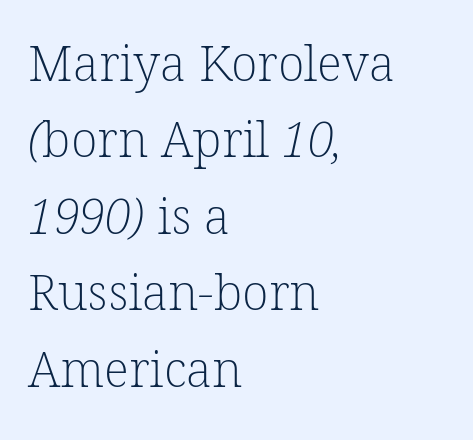
Q: Is the text bold? A: No.
Q: Is the typeface a serif or a sans-serif typeface? A: Serif.
Q: Is the text underlined? A: No.
Q: How is the paragraph aligned? A: Left-aligned.
Q: Is the spacing between letters normal or unusually wide? A: Normal.
Q: Is the spacing between lines tight, normal or loose? A: Normal.
Q: Width (condensed, normal, or wide)? A: Normal.
Q: Stroke contrast? A: Low.
Q: x-height? A: Medium.
Q: Monospaced? A: No.
